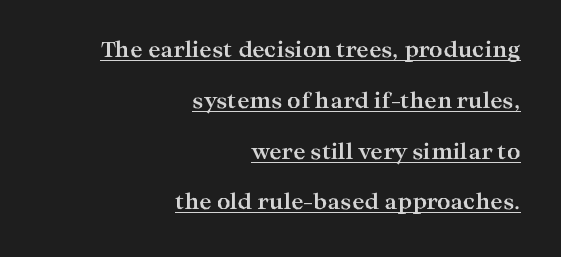
Q: Is the text bold? A: Yes.
Q: Is the text italic (slanted)? A: No, it is upright.
Q: Is the text underlined? A: Yes.
Q: How is the paragraph aligned? A: Right-aligned.
Q: Is the spacing between letters normal or unusually wide? A: Normal.
Q: Is the spacing between lines tight, normal or loose? A: Loose.
